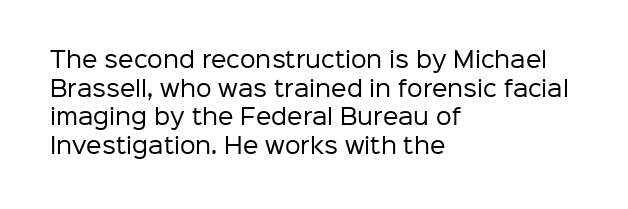
Q: Is the text bold? A: No.
Q: Is the text italic (slanted)? A: No, it is upright.
Q: Is the text underlined? A: No.
Q: How is the paragraph aligned? A: Left-aligned.
Q: Is the spacing between letters normal or unusually wide? A: Normal.
Q: Is the spacing between lines tight, normal or loose? A: Normal.
